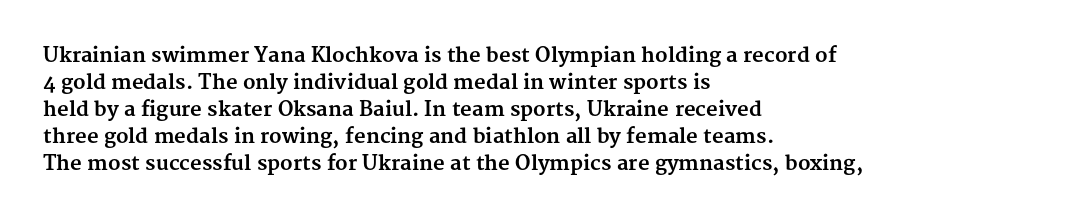
{"italic": "no", "bold": "yes", "underline": "no", "align": "left", "line_spacing": "normal", "line_spacing_ratio": 1.35, "letter_spacing": "normal", "letter_spacing_em": 0.0, "glyph_px": 20}
